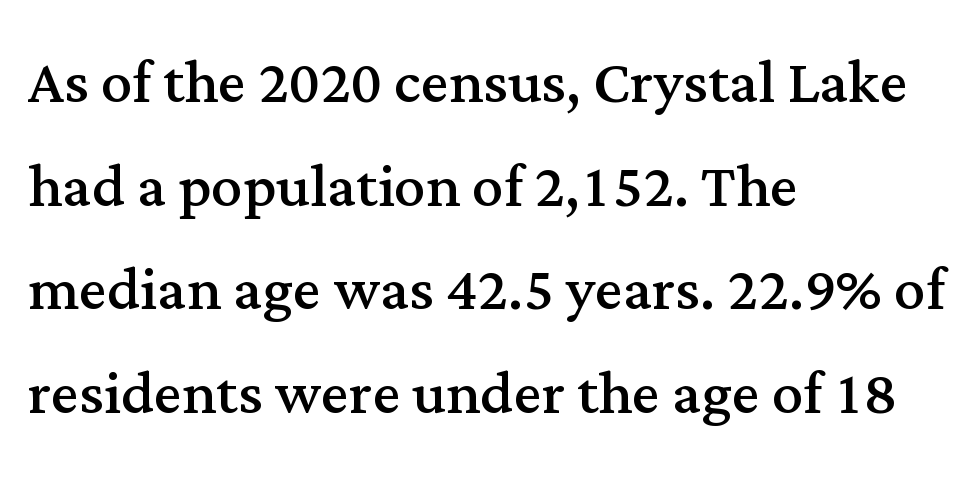
The image shows 78 px regular-weight serif type, upright; set left-aligned, normal line spacing (1.33x), normal letter spacing, not underlined; medium stroke contrast and a medium x-height.
